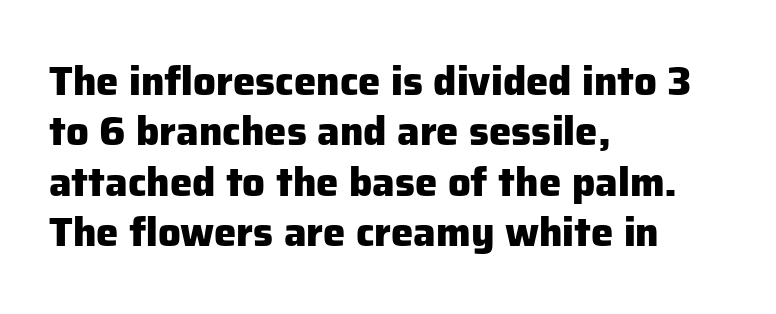
The face used here is a sans, in the tradition of grotesques and geometrics. The rag falls on the right side of this text block. Standard letterfit; no display-style spreading of the glyphs. The font's upright variant was chosen for this text.
